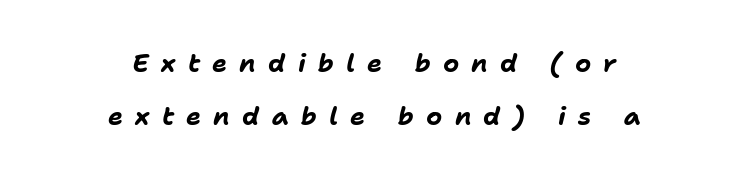
Q: Is the text bold? A: Yes.
Q: Is the text italic (slanted)? A: Yes, it leans right by about 11 degrees.
Q: Is the text underlined? A: No.
Q: How is the paragraph aligned? A: Centered.
Q: Is the spacing between letters normal or unusually wide? A: Unusually wide.
Q: Is the spacing between lines tight, normal or loose? A: Loose.
